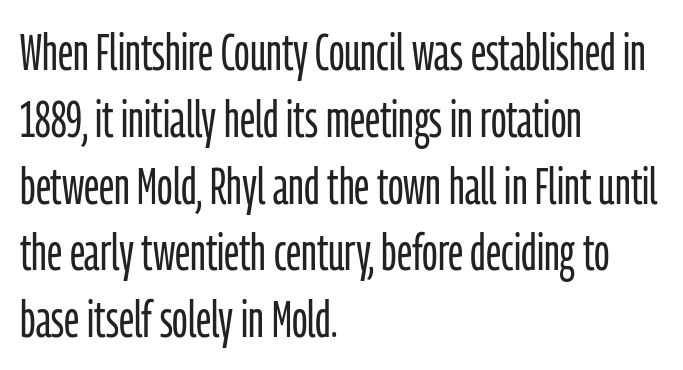
{"serif": "no", "italic": "no", "bold": "no", "weight": "light", "width": "condensed", "stroke_contrast": "low", "x_height": "medium", "monospaced": "no", "underline": "no", "align": "left", "line_spacing": "normal", "line_spacing_ratio": 1.31, "letter_spacing": "normal", "letter_spacing_em": 0.0, "glyph_px": 51}
